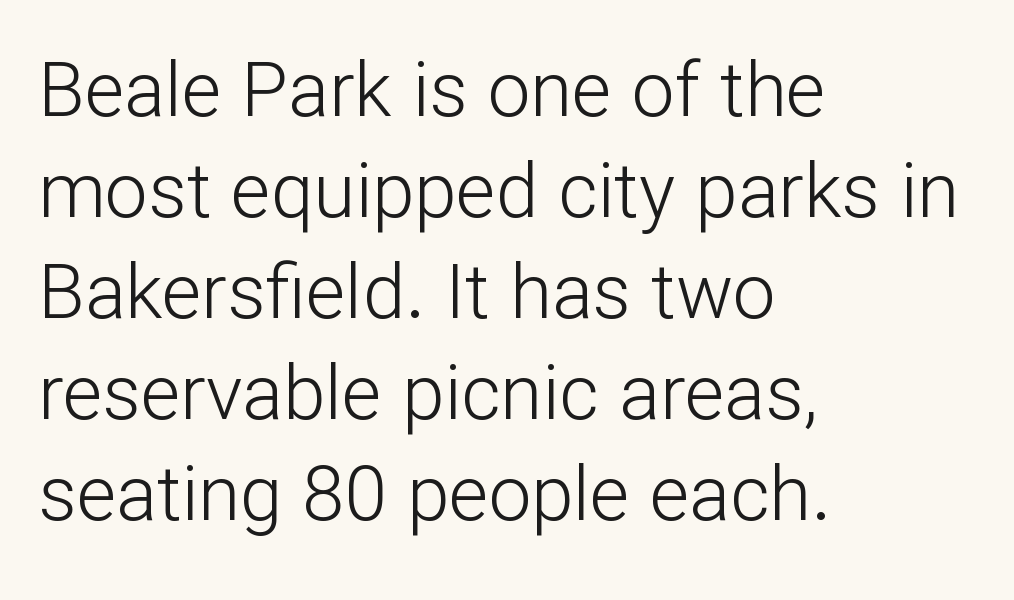
Q: Is the text bold? A: No.
Q: Is the text italic (slanted)? A: No, it is upright.
Q: Is the typeface a serif or a sans-serif typeface? A: Sans-serif.
Q: Is the text underlined? A: No.
Q: How is the paragraph aligned? A: Left-aligned.
Q: Is the spacing between letters normal or unusually wide? A: Normal.
Q: Is the spacing between lines tight, normal or loose? A: Normal.
Q: Width (condensed, normal, or wide)? A: Normal.
Q: Stroke contrast? A: Low.
Q: x-height? A: Medium.
Q: Monospaced? A: No.
